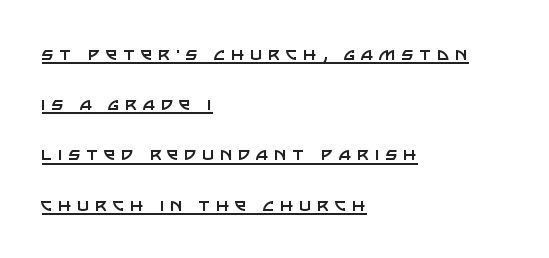
Each word looks stretched out because of the extra space between its letters. These characters rest on top of a visible drawn line. Layout note: lines flush left. The letters look calm and open, with moderate or lighter stems.
